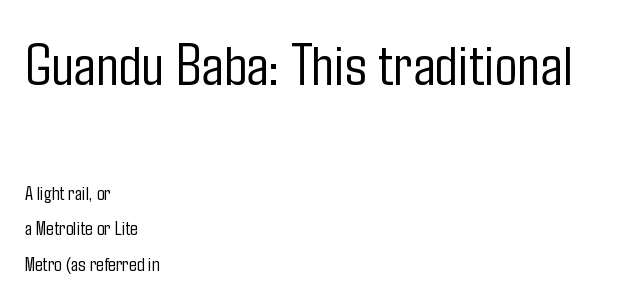
{"serif": "no", "italic": "no", "bold": "no", "weight": "light", "width": "condensed", "stroke_contrast": "low", "x_height": "medium", "monospaced": "no", "underline": "no", "align": "left", "line_spacing_ratio": 1.78, "letter_spacing": "normal", "letter_spacing_em": 0.0, "larger_block": "first", "size_ratio": 3.0, "glyph_px": 60}
